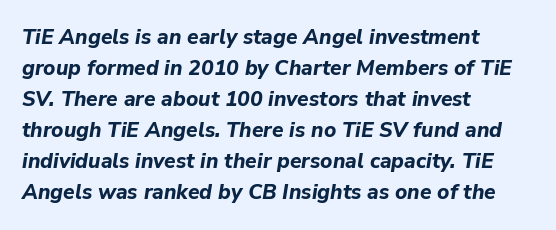
Q: Is the text bold? A: Yes.
Q: Is the text italic (slanted)? A: Yes, it leans right by about 9 degrees.
Q: Is the text underlined? A: No.
Q: How is the paragraph aligned? A: Left-aligned.
Q: Is the spacing between letters normal or unusually wide? A: Normal.
Q: Is the spacing between lines tight, normal or loose? A: Normal.
